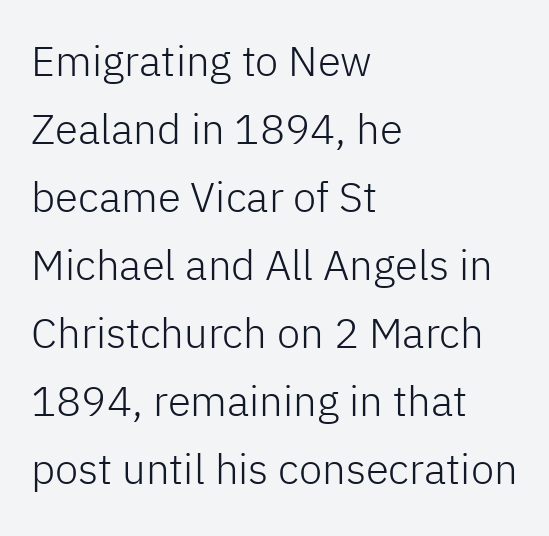
Q: Is the text bold? A: No.
Q: Is the text italic (slanted)? A: No, it is upright.
Q: Is the typeface a serif or a sans-serif typeface? A: Sans-serif.
Q: Is the text underlined? A: No.
Q: How is the paragraph aligned? A: Left-aligned.
Q: Is the spacing between letters normal or unusually wide? A: Normal.
Q: Is the spacing between lines tight, normal or loose? A: Normal.
Q: Width (condensed, normal, or wide)? A: Normal.
Q: Stroke contrast? A: Low.
Q: x-height? A: Medium.
Q: Monospaced? A: No.
